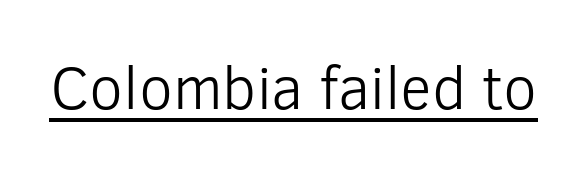
How are the letters spaced? Ordinarily, with no added tracking. The glyphs in this specimen are sans serif. Caption: lettering with a line underneath. Bold? No — there's no thickening of the strokes. This is the regular roman posture of the typeface.
